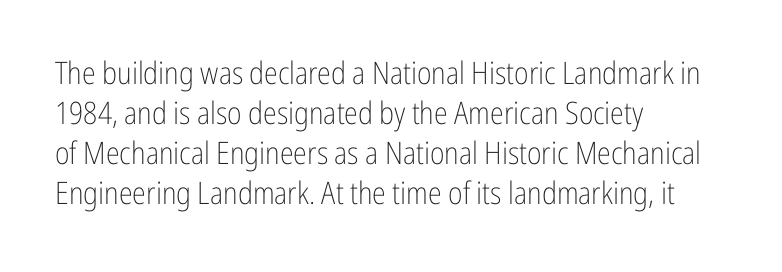
Q: Is the text bold? A: No.
Q: Is the text italic (slanted)? A: No, it is upright.
Q: Is the typeface a serif or a sans-serif typeface? A: Sans-serif.
Q: Is the text underlined? A: No.
Q: How is the paragraph aligned? A: Left-aligned.
Q: Is the spacing between letters normal or unusually wide? A: Normal.
Q: Is the spacing between lines tight, normal or loose? A: Normal.
Q: Width (condensed, normal, or wide)? A: Condensed.
Q: Stroke contrast? A: Low.
Q: x-height? A: Medium.
Q: Monospaced? A: No.
